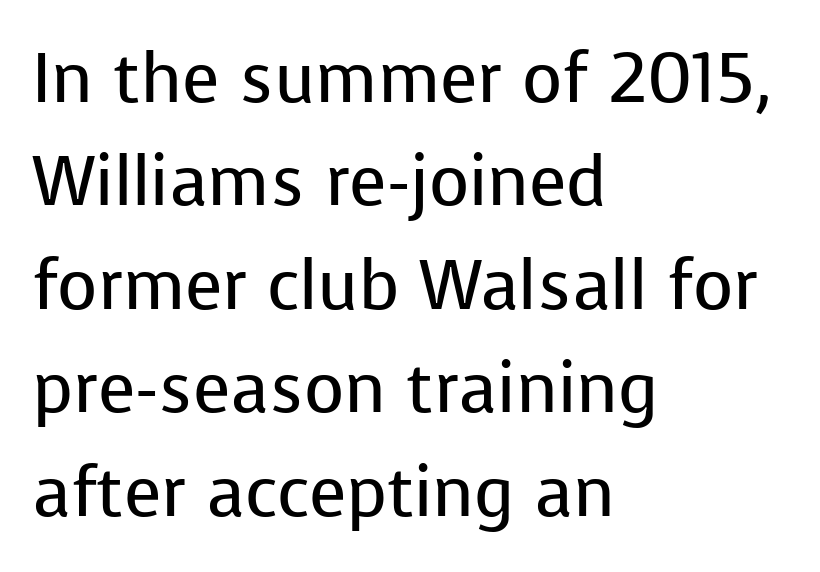
The baseline area is clear. Leading: standard. Teacher's note: observe the even left margin — that is flush-left alignment. The passage shown is typed in a proportional face where columns would drift. Words appear dense and cohesive because spacing is normal. Summary of weight: not heavy and not bold.
